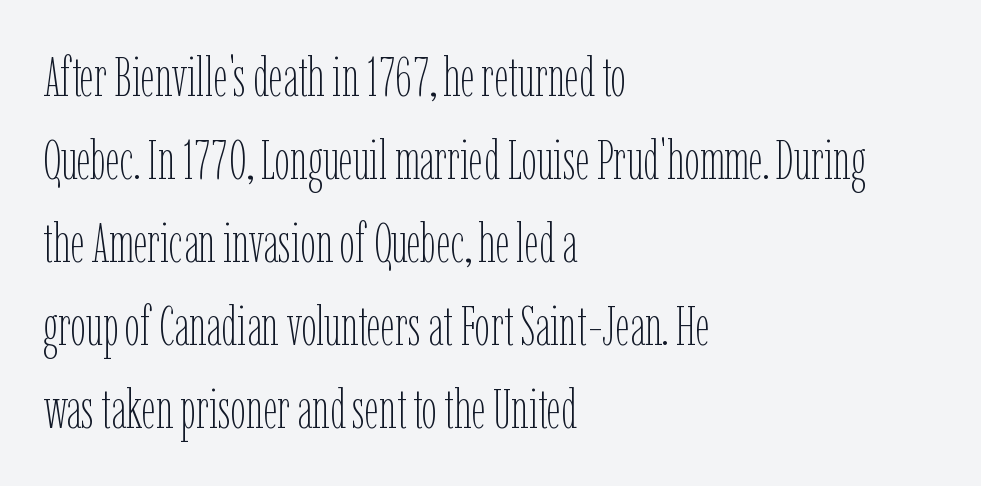
The image shows 55 px thin, condensed type, upright; set left-aligned, normal line spacing (1.51x), normal letter spacing, not underlined; low stroke contrast and a medium x-height.
